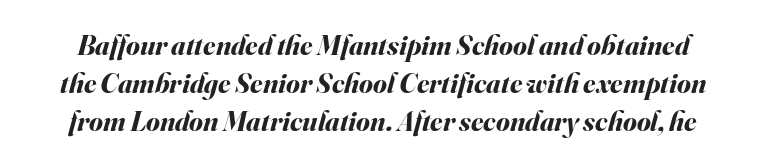
Yep, that's italic — everything's leaning. Typographic density is high because the face is bold. These lines are rendered in a variable-pitch font. A typesetter would call this leading conventional body-copy spacing. A typesetter would call this zero additional tracking.
